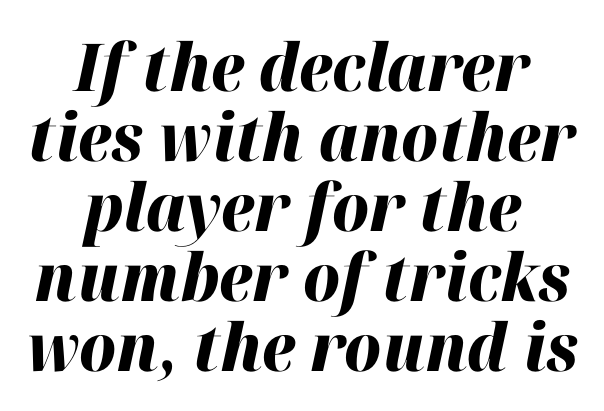
The image shows 66 px heavy type, italic (leaning right); set centered, tight line spacing (1.06x), normal letter spacing, not underlined; high stroke contrast and a medium x-height.
